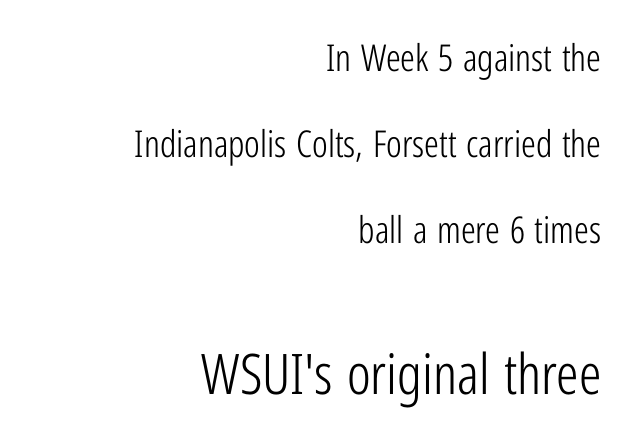
The image shows 56 px light, condensed sans-serif type, upright; set right-aligned, loose line spacing (2.33x), normal letter spacing, not underlined; the second (bottom) block is 1.51x larger; low stroke contrast and a medium x-height.
